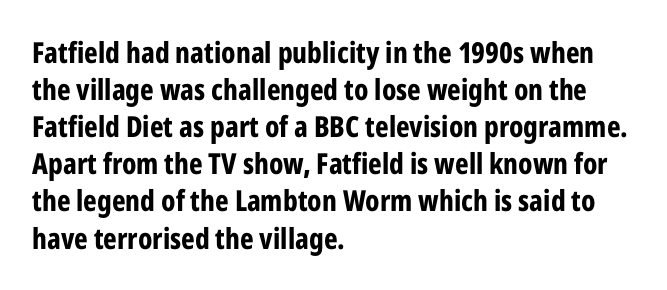
The image shows 29 px bold, condensed sans-serif type, upright; set left-aligned, normal line spacing (1.28x), normal letter spacing, not underlined; low stroke contrast and a medium x-height.
